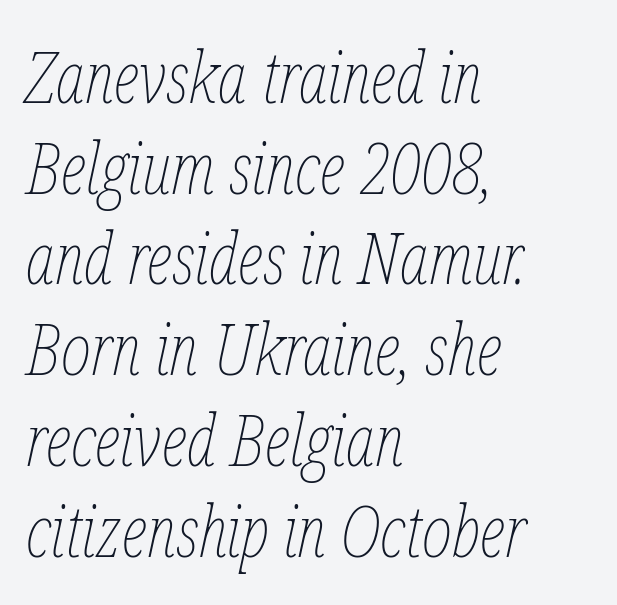
Q: Is the text bold? A: No.
Q: Is the text italic (slanted)? A: Yes, it leans right by about 12 degrees.
Q: Is the text underlined? A: No.
Q: How is the paragraph aligned? A: Left-aligned.
Q: Is the spacing between letters normal or unusually wide? A: Normal.
Q: Is the spacing between lines tight, normal or loose? A: Normal.
Q: Width (condensed, normal, or wide)? A: Condensed.
Q: Stroke contrast? A: Low.
Q: x-height? A: Medium.
Q: Monospaced? A: No.
